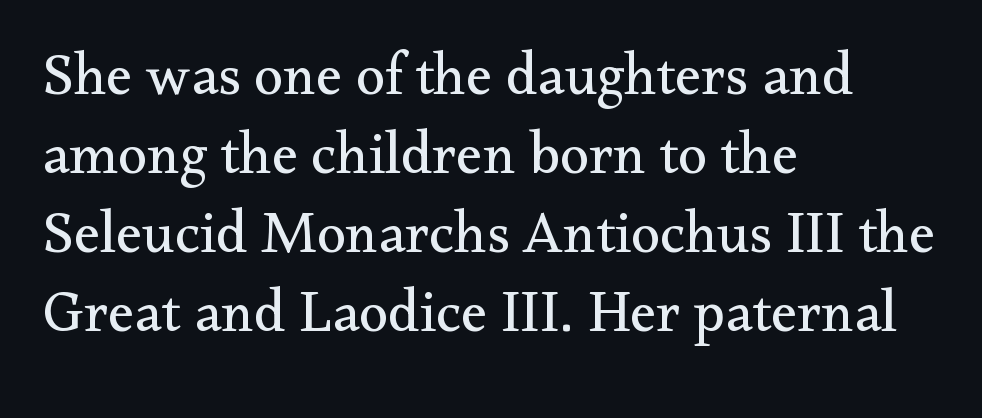
This rendering employs a face with finishing strokes, i.e., a serif. Rule under the text: the space is simply empty. Note the varied advance widths — an 'i' is clearly narrower than an 'm'. In terms of posture, this sample is upright. Reading down the block, your eye returns to a fixed left position each line. Nobody touched the tracking dial on this one.
